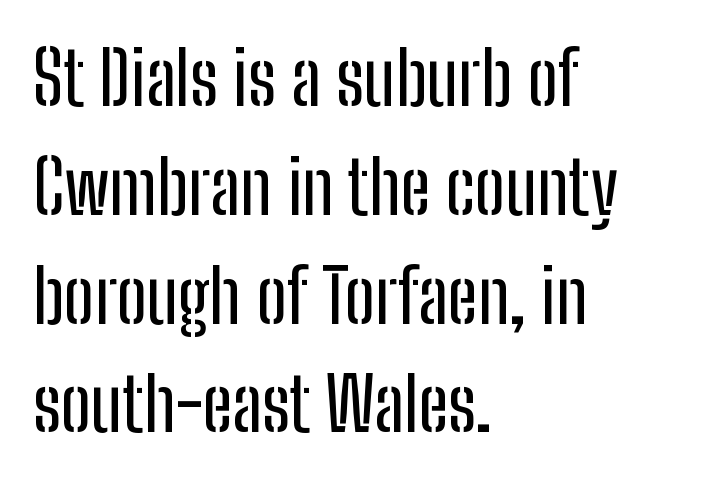
This rendering leaves character spacing at its baseline value. Each line starts at the same left margin while the right side varies. The letters carry no serifs — their stems end cleanly without finishing strokes. How would I describe the line gaps? Plain and ordinary. The rendering uses natural spacing where letterforms have individual widths.
